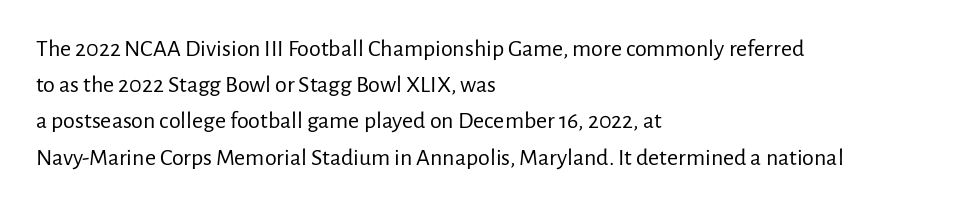
{"italic": "no", "bold": "no", "underline": "no", "align": "left", "line_spacing": "normal", "line_spacing_ratio": 1.51, "letter_spacing": "normal", "letter_spacing_em": 0.0, "glyph_px": 24}
